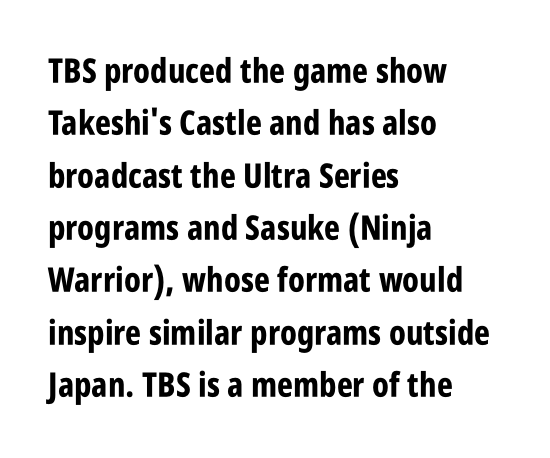
The image shows 34 px bold, condensed sans-serif type, upright; set left-aligned, normal line spacing (1.54x), normal letter spacing, not underlined; low stroke contrast and a large x-height.
